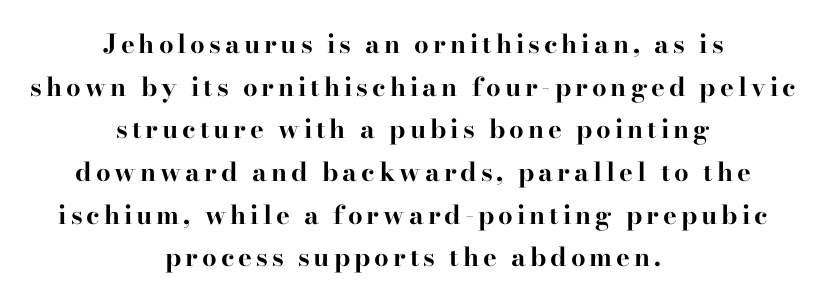
The image shows 26 px bold type, upright; set centered, normal line spacing (1.64x), not underlined.
